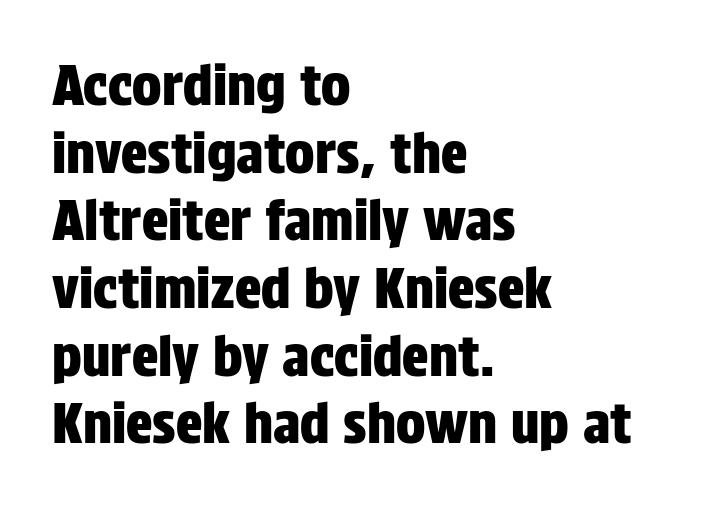
Q: Is the text italic (slanted)? A: No, it is upright.
Q: Is the typeface a serif or a sans-serif typeface? A: Sans-serif.
Q: Is the text underlined? A: No.
Q: How is the paragraph aligned? A: Left-aligned.
Q: Is the spacing between letters normal or unusually wide? A: Normal.
Q: Width (condensed, normal, or wide)? A: Condensed.
Q: Stroke contrast? A: Low.
Q: x-height? A: Large.
Q: Monospaced? A: No.
